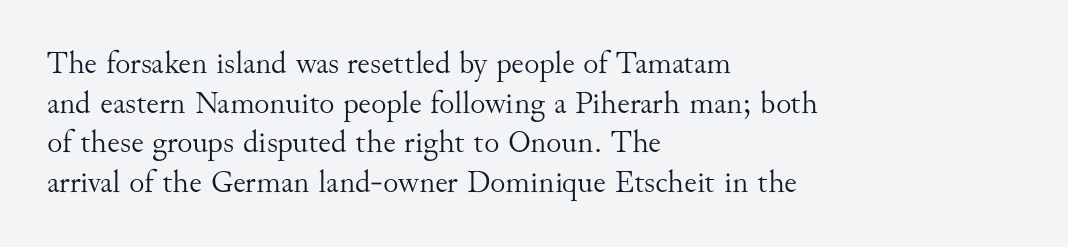
Quick note: underline off. Tracking here is standard; glyphs follow each other at the usual distance. Horizontal alignment here is leftward, the default for most running prose. Yep, those are serifs on the letters. Nope, not italic — everything's standing straight. The weight would be labelled regular, book, light, or lighter still.
